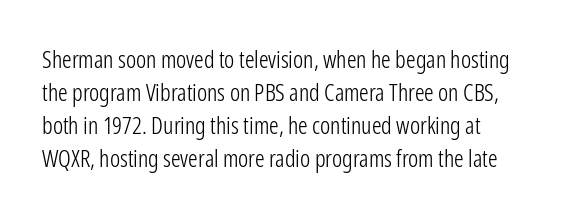
Q: Is the text bold? A: No.
Q: Is the text italic (slanted)? A: No, it is upright.
Q: Is the text underlined? A: No.
Q: How is the paragraph aligned? A: Left-aligned.
Q: Is the spacing between letters normal or unusually wide? A: Normal.
Q: Is the spacing between lines tight, normal or loose? A: Normal.
